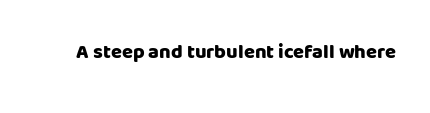
The rendering keeps characters at their native spacing. Underlining? Definitely not there. Nope, not italic — everything's standing straight. Set as a true bold cut, around the 700 mark.
